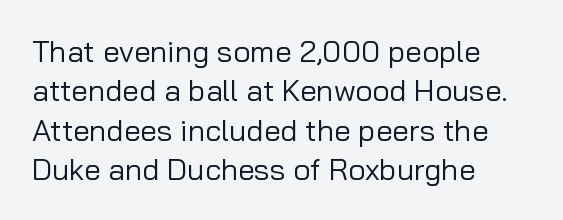
Q: Is the text bold? A: No.
Q: Is the text italic (slanted)? A: No, it is upright.
Q: Is the typeface a serif or a sans-serif typeface? A: Sans-serif.
Q: Is the text underlined? A: No.
Q: How is the paragraph aligned? A: Left-aligned.
Q: Is the spacing between letters normal or unusually wide? A: Normal.
Q: Is the spacing between lines tight, normal or loose? A: Normal.
Q: Width (condensed, normal, or wide)? A: Normal.
Q: Stroke contrast? A: Low.
Q: x-height? A: Medium.
Q: Monospaced? A: No.
